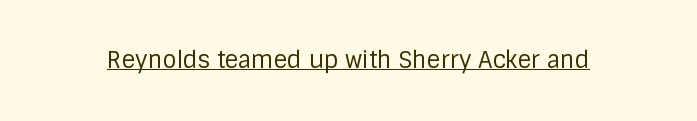
{"italic": "no", "bold": "no", "underline": "yes", "letter_spacing": "normal", "letter_spacing_em": 0.0, "glyph_px": 23}
